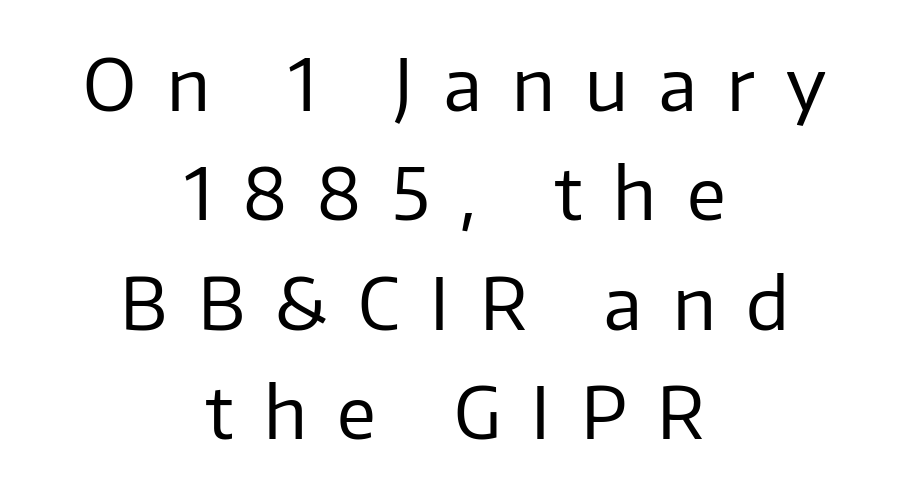
The image shows 71 px regular-weight sans-serif type, upright; set centered, normal line spacing (1.54x), unusually wide letter spacing (+0.43 em), not underlined; low stroke contrast and a medium x-height.
